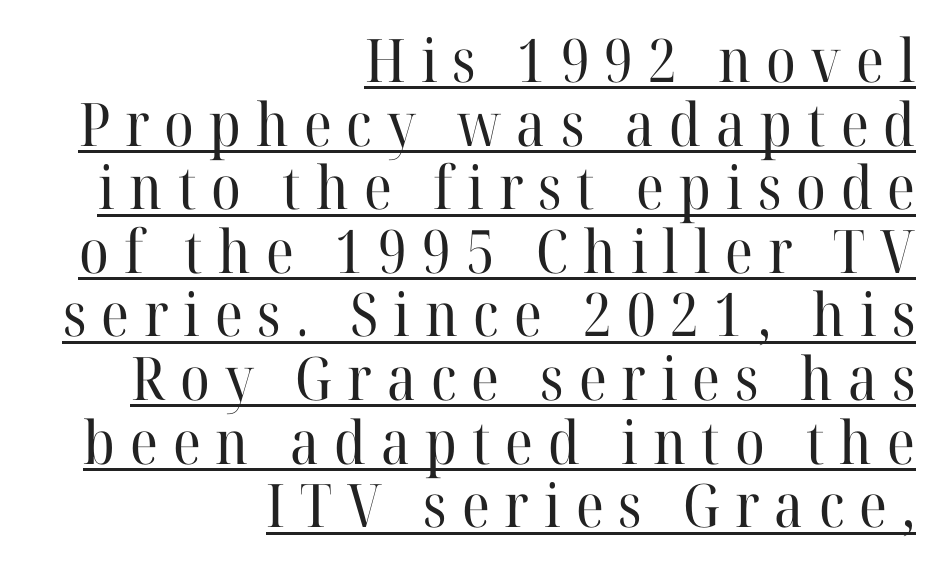
The image shows 60 px regular-weight serif type, upright; set right-aligned, tight line spacing (1.06x), unusually wide letter spacing (+0.25 em), underlined; high stroke contrast and a medium x-height.
